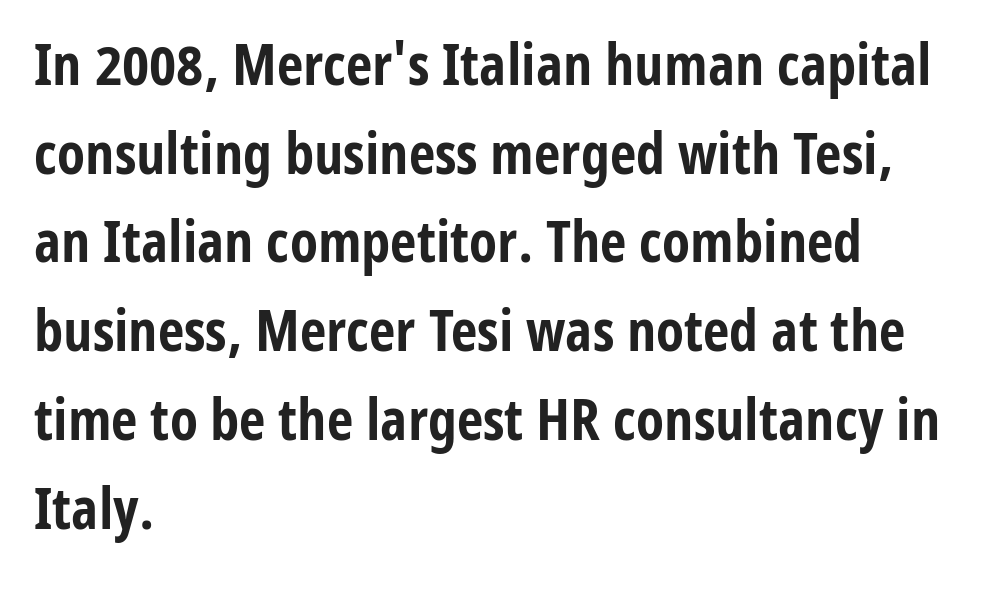
{"serif": "no", "italic": "no", "bold": "yes", "weight": "bold", "width": "condensed", "stroke_contrast": "low", "x_height": "medium", "monospaced": "no", "underline": "no", "align": "left", "line_spacing": "normal", "line_spacing_ratio": 1.53, "letter_spacing": "normal", "letter_spacing_em": 0.0, "glyph_px": 58}
